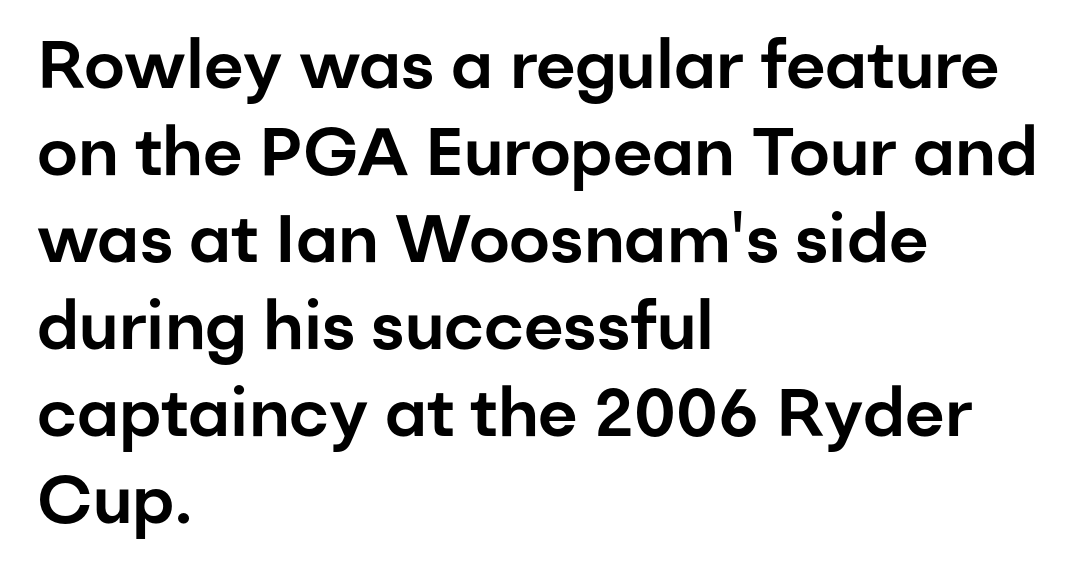
The image shows 67 px sans-serif type, upright; set left-aligned, normal line spacing (1.3x), normal letter spacing, not underlined; low stroke contrast and a medium x-height.
